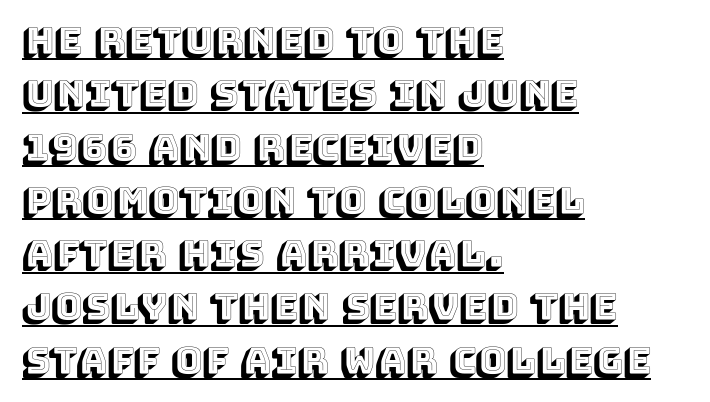
Q: Is the text italic (slanted)? A: No, it is upright.
Q: Is the text underlined? A: Yes.
Q: How is the paragraph aligned? A: Left-aligned.
Q: Is the spacing between letters normal or unusually wide? A: Normal.
Q: Is the spacing between lines tight, normal or loose? A: Normal.
Q: Width (condensed, normal, or wide)? A: Normal.
Q: x-height? A: Large.
Q: Monospaced? A: No.
